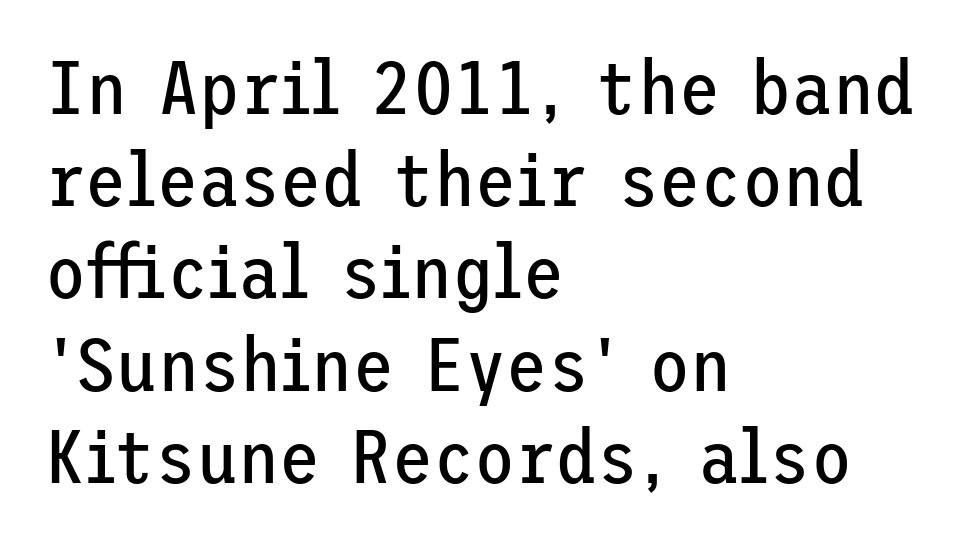
{"serif": "no", "italic": "no", "bold": "no", "weight": "regular", "width": "normal", "stroke_contrast": "low", "x_height": "medium", "underline": "no", "align": "left", "line_spacing_ratio": 1.23, "letter_spacing": "normal", "letter_spacing_em": 0.0, "glyph_px": 75}
